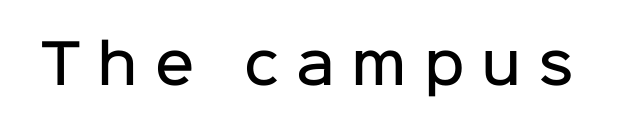
{"serif": "no", "italic": "no", "bold": "semi", "weight": "semibold", "width": "normal", "stroke_contrast": "low", "x_height": "medium", "monospaced": "no", "underline": "no", "letter_spacing": "wide", "letter_spacing_em": 0.31, "glyph_px": 54}
